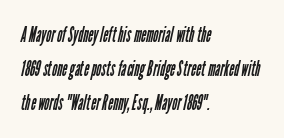
{"bold": "no", "underline": "no", "align": "left", "line_spacing": "normal", "line_spacing_ratio": 1.55, "letter_spacing": "normal", "letter_spacing_em": 0.0, "glyph_px": 22}
